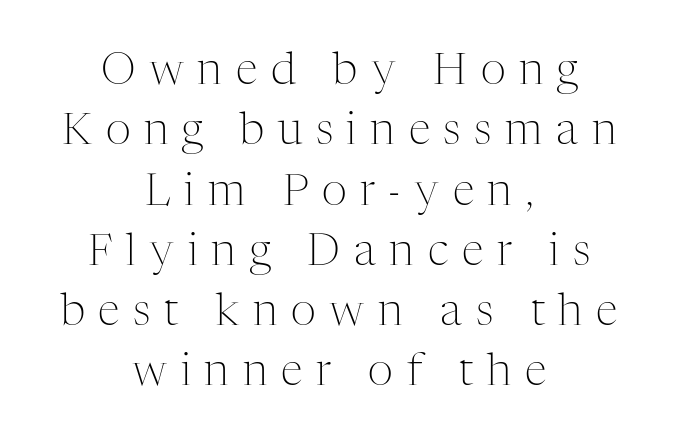
Q: Is the text bold? A: No.
Q: Is the text italic (slanted)? A: No, it is upright.
Q: Is the typeface a serif or a sans-serif typeface? A: Serif.
Q: Is the text underlined? A: No.
Q: How is the paragraph aligned? A: Centered.
Q: Is the spacing between letters normal or unusually wide? A: Unusually wide.
Q: Is the spacing between lines tight, normal or loose? A: Normal.
Q: Width (condensed, normal, or wide)? A: Normal.
Q: Stroke contrast? A: Medium.
Q: x-height? A: Medium.
Q: Monospaced? A: No.
